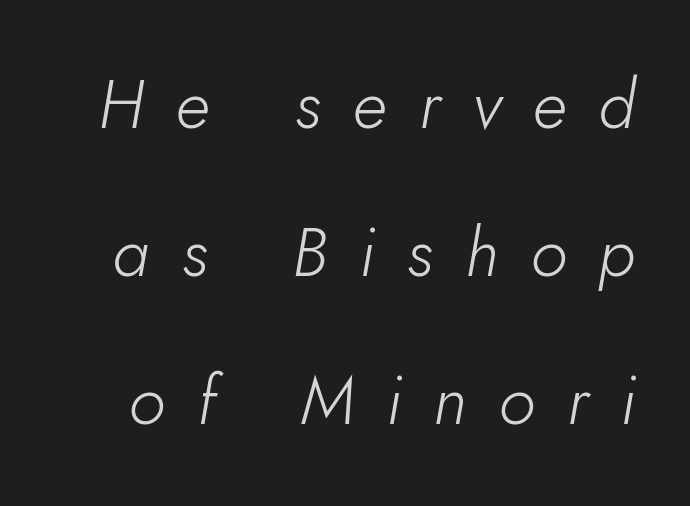
{"italic": "yes", "lean": "right", "slant_degrees": 10, "bold": "no", "weight": "light", "width": "normal", "stroke_contrast": "low", "x_height": "small", "monospaced": "no", "underline": "no", "line_spacing": "loose", "line_spacing_ratio": 2.18, "letter_spacing": "wide", "letter_spacing_em": 0.47, "glyph_px": 68}
